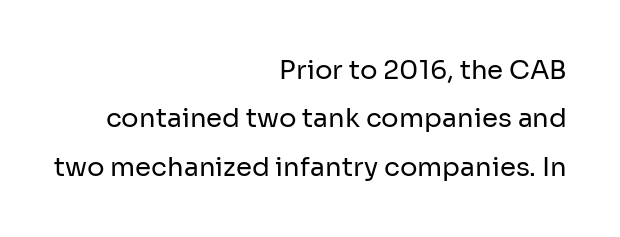
The image shows 26 px text type, upright; set right-aligned, line spacing 1.86x, normal letter spacing, not underlined.
